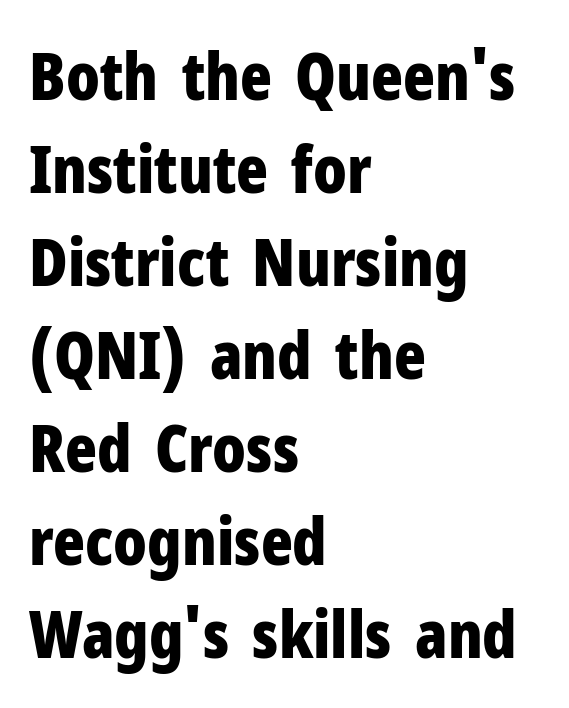
{"serif": "no", "italic": "no", "bold": "yes", "weight": "bold", "width": "condensed", "stroke_contrast": "low", "x_height": "medium", "monospaced": "no", "underline": "no", "align": "left", "line_spacing": "normal", "line_spacing_ratio": 1.41, "letter_spacing": "normal", "letter_spacing_em": 0.0, "glyph_px": 66}
